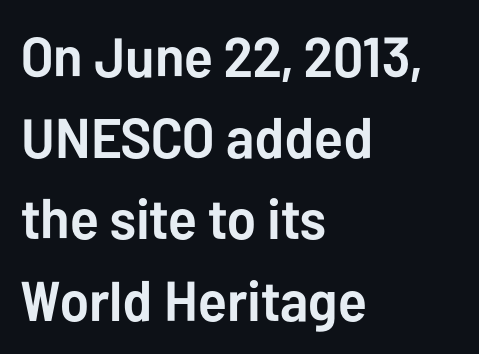
The image shows 56 px semibold sans-serif type, upright; set left-aligned, normal line spacing (1.45x), normal letter spacing, not underlined; low stroke contrast and a medium x-height.
